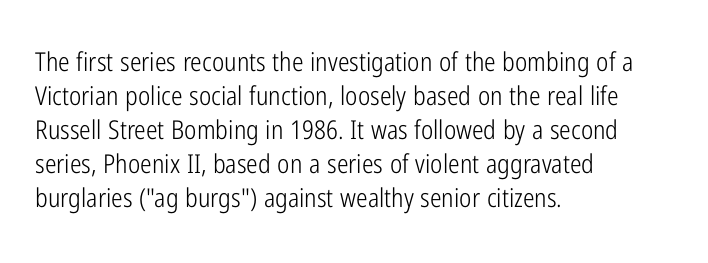
{"italic": "no", "bold": "no", "underline": "no", "align": "left", "line_spacing": "normal", "line_spacing_ratio": 1.31, "letter_spacing": "normal", "letter_spacing_em": 0.0, "glyph_px": 26}
